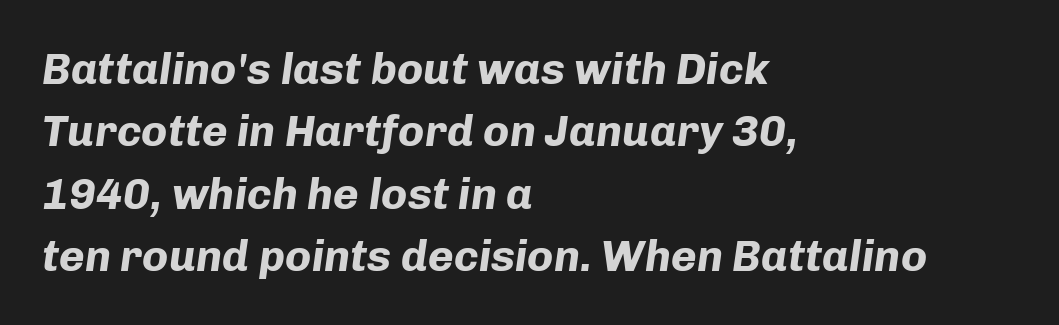
{"italic": "yes", "lean": "right", "slant_degrees": 8, "bold": "yes", "weight": "bold", "width": "normal", "stroke_contrast": "low", "x_height": "medium", "monospaced": "no", "underline": "no", "align": "left", "line_spacing": "normal", "line_spacing_ratio": 1.42, "letter_spacing": "normal", "letter_spacing_em": 0.0, "glyph_px": 44}
